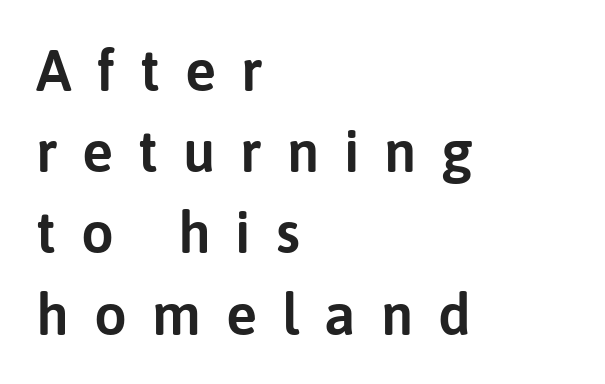
The image shows 58 px sans-serif type, upright; set left-aligned, normal line spacing (1.4x), unusually wide letter spacing (+0.43 em), not underlined; low stroke contrast and a medium x-height.
